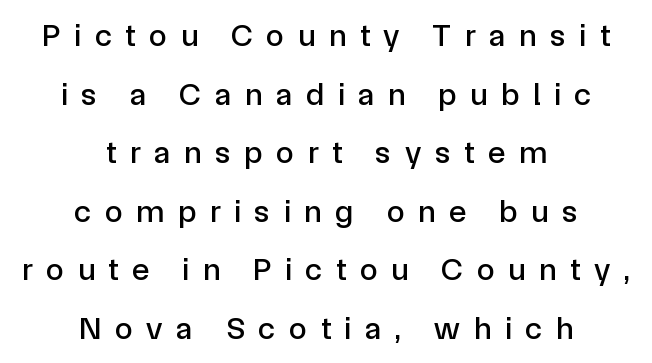
The image shows 32 px sans-serif type, upright; set centered, line spacing 1.83x, unusually wide letter spacing (+0.43 em), not underlined; a medium x-height.
